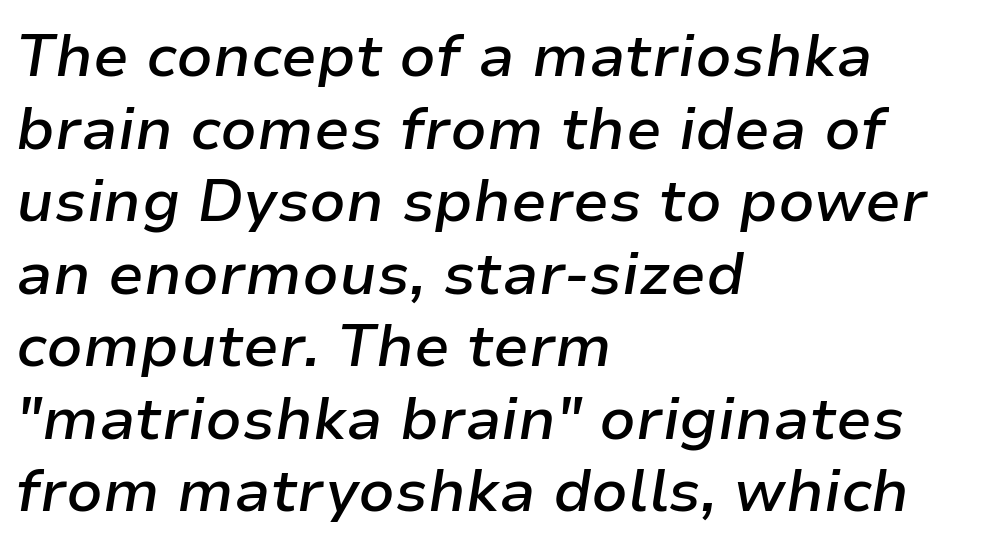
{"italic": "yes", "lean": "right", "slant_degrees": 9, "bold": "semi", "weight": "semibold", "width": "normal", "stroke_contrast": "low", "x_height": "medium", "monospaced": "no", "underline": "no", "align": "left", "line_spacing_ratio": 1.23, "letter_spacing": "normal", "letter_spacing_em": 0.0, "glyph_px": 59}
